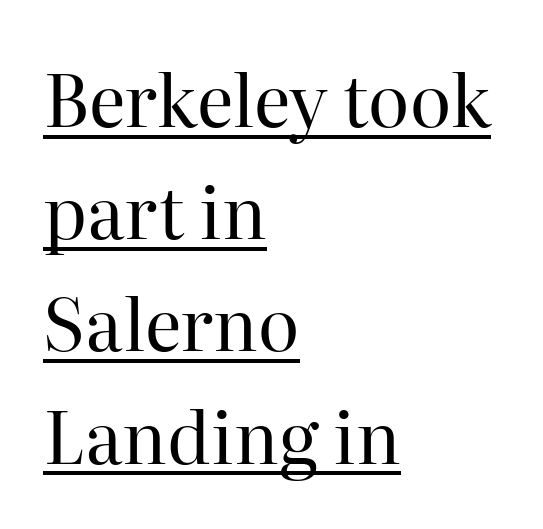
The image shows 71 px regular-weight serif type, upright; set left-aligned, normal line spacing (1.58x), normal letter spacing, underlined; high stroke contrast and a medium x-height.
